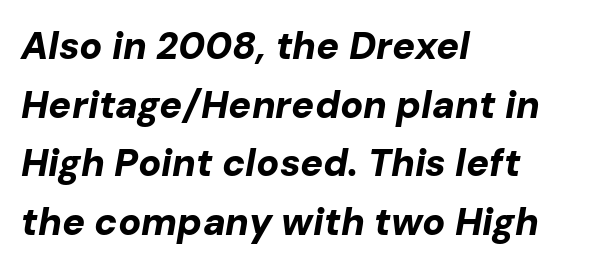
Q: Is the text bold? A: Yes.
Q: Is the text italic (slanted)? A: Yes, it leans right by about 10 degrees.
Q: Is the text underlined? A: No.
Q: How is the paragraph aligned? A: Left-aligned.
Q: Is the spacing between letters normal or unusually wide? A: Normal.
Q: Is the spacing between lines tight, normal or loose? A: Normal.
Q: Width (condensed, normal, or wide)? A: Normal.
Q: Stroke contrast? A: Low.
Q: x-height? A: Medium.
Q: Monospaced? A: No.
